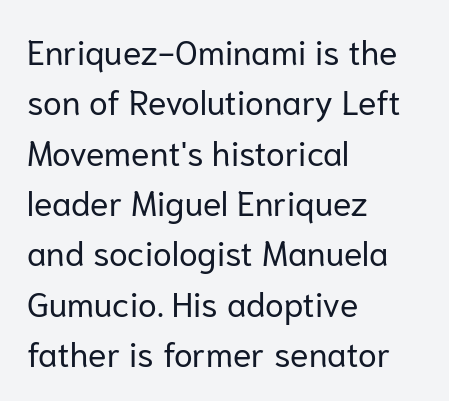
{"serif": "no", "italic": "no", "bold": "no", "weight": "regular", "width": "normal", "stroke_contrast": "low", "x_height": "medium", "monospaced": "no", "underline": "no", "align": "left", "line_spacing": "normal", "line_spacing_ratio": 1.48, "letter_spacing": "normal", "letter_spacing_em": 0.0, "glyph_px": 34}
